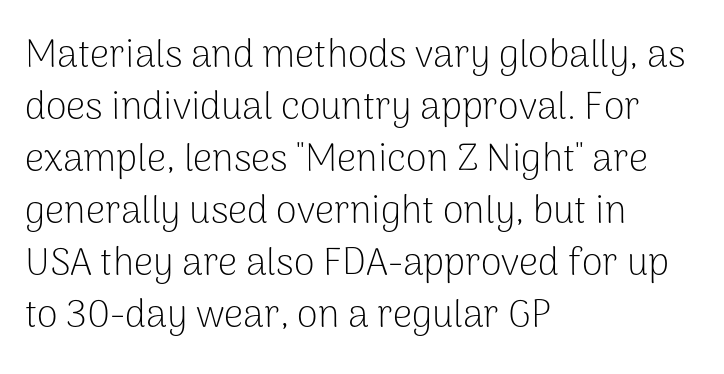
The image shows 38 px light sans-serif type, upright; set left-aligned, normal line spacing (1.37x), normal letter spacing, not underlined; low stroke contrast and a medium x-height.
